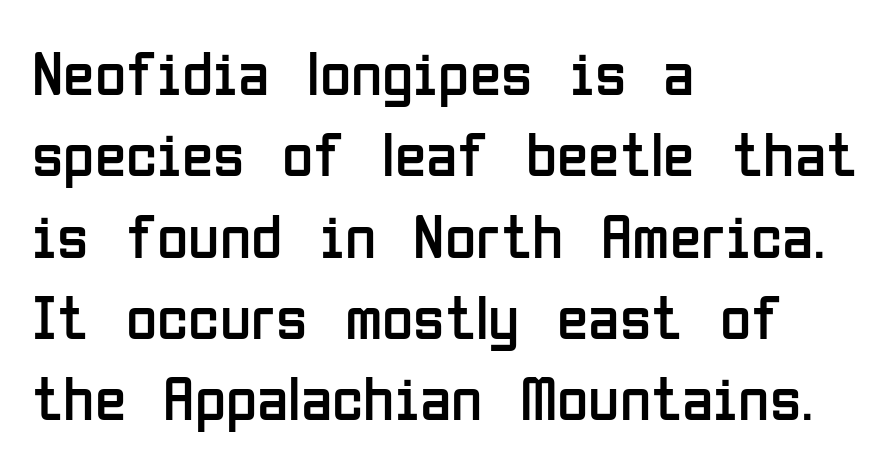
A quiet, ordinary-to-light weight characterises the typeface. Is this a fixed-width face? No — the glyphs have proportional, varying widths. Decoration check: the copy has no underline. Posture: upright roman.
